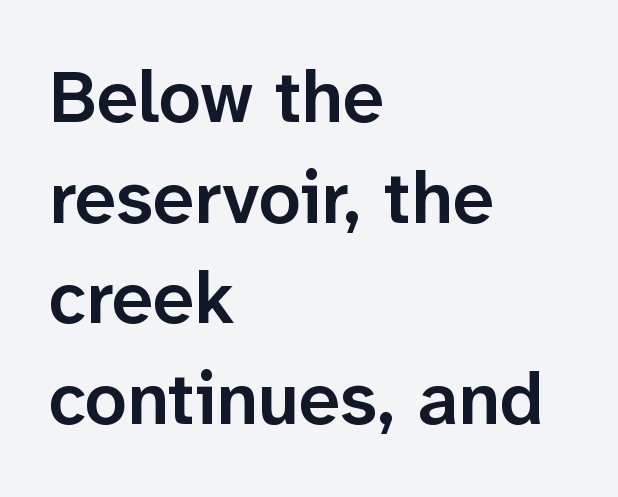
This rendering leaves character spacing at its baseline value. The letters advance in unequal steps, a hallmark of proportional type. The font family rendered here belongs to the sans-serif group. Stems and bowls a touch heavier than normal — semibold.
